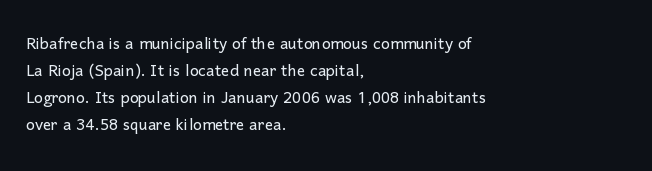
The image shows 21 px text type, upright; set left-aligned, normal line spacing (1.29x), normal letter spacing, not underlined.
